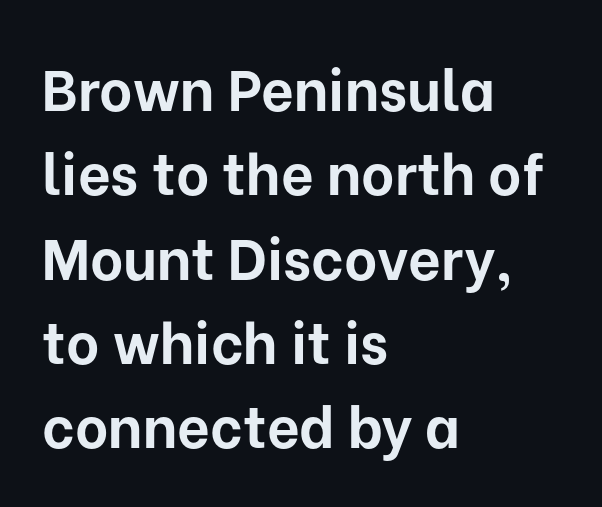
Q: Is the text bold? A: Yes.
Q: Is the text italic (slanted)? A: No, it is upright.
Q: Is the typeface a serif or a sans-serif typeface? A: Sans-serif.
Q: Is the text underlined? A: No.
Q: How is the paragraph aligned? A: Left-aligned.
Q: Is the spacing between letters normal or unusually wide? A: Normal.
Q: Is the spacing between lines tight, normal or loose? A: Normal.
Q: Width (condensed, normal, or wide)? A: Normal.
Q: Stroke contrast? A: Low.
Q: x-height? A: Medium.
Q: Monospaced? A: No.
